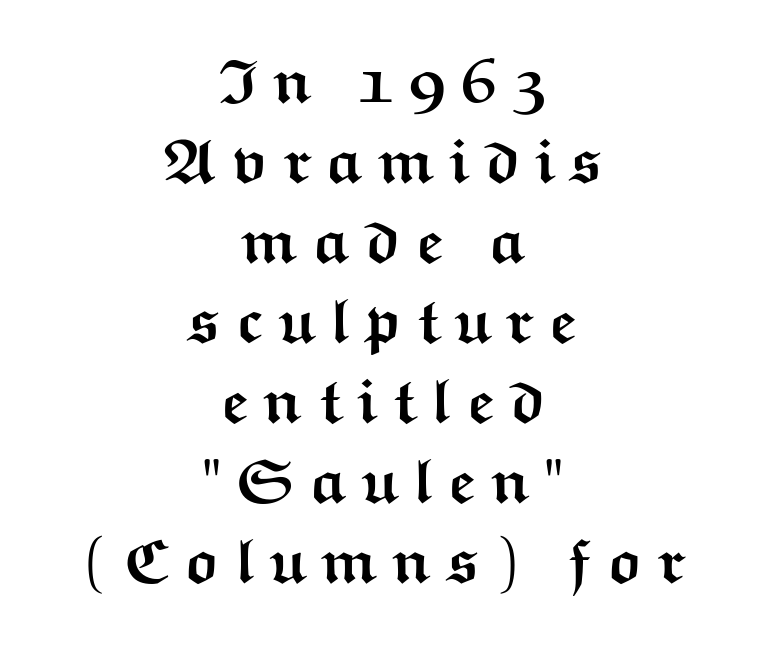
Q: Is the text bold? A: Yes.
Q: Is the text italic (slanted)? A: No, it is upright.
Q: Is the typeface a serif or a sans-serif typeface? A: Sans-serif.
Q: Is the text underlined? A: No.
Q: How is the paragraph aligned? A: Centered.
Q: Is the spacing between letters normal or unusually wide? A: Unusually wide.
Q: Is the spacing between lines tight, normal or loose? A: Normal.
Q: Width (condensed, normal, or wide)? A: Wide.
Q: Stroke contrast? A: Medium.
Q: x-height? A: Medium.
Q: Monospaced? A: No.
